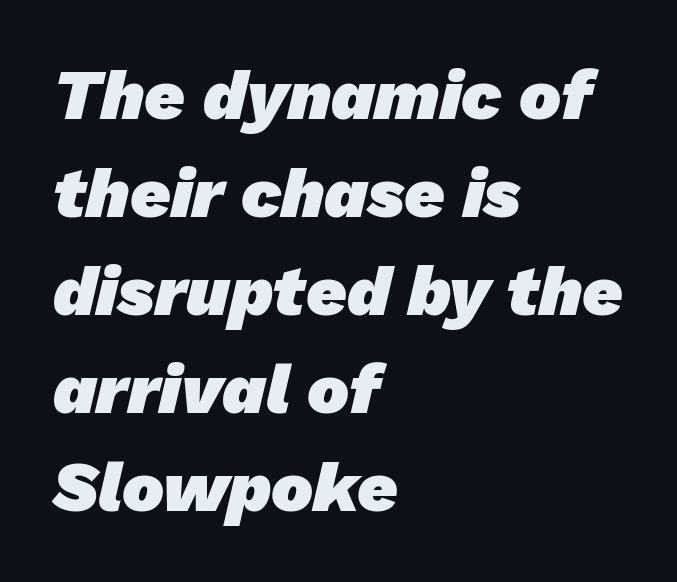
The image shows 70 px heavy sans-serif type; set left-aligned, normal line spacing (1.4x), normal letter spacing, not underlined; low stroke contrast and a medium x-height.
